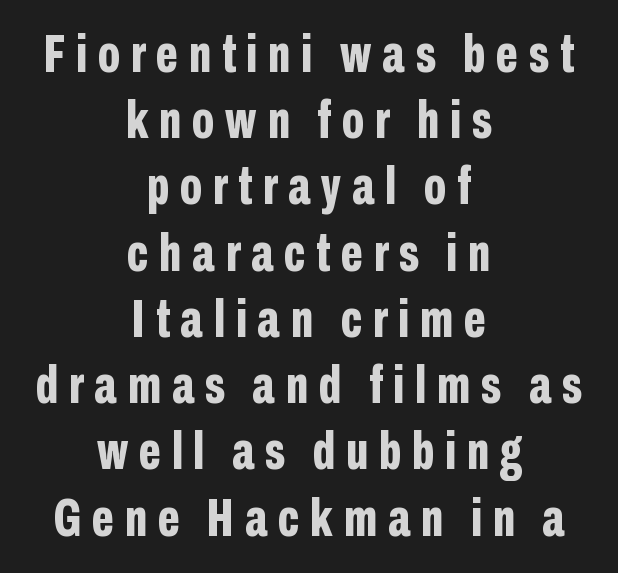
The image shows 53 px bold, condensed sans-serif type, upright; set centered, normal line spacing (1.25x), unusually wide letter spacing (+0.2 em), not underlined; low stroke contrast and a medium x-height.
